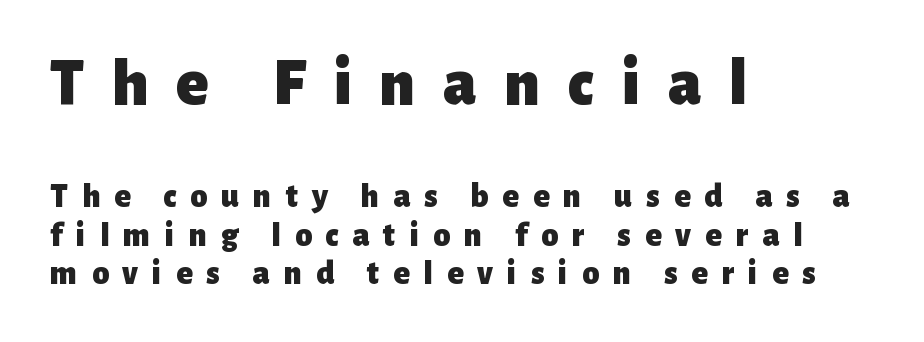
Q: Is the text bold? A: Yes.
Q: Is the text italic (slanted)? A: No, it is upright.
Q: Is the typeface a serif or a sans-serif typeface? A: Sans-serif.
Q: Is the text underlined? A: No.
Q: How is the paragraph aligned? A: Left-aligned.
Q: Is the spacing between letters normal or unusually wide? A: Unusually wide.
Q: Is the spacing between lines tight, normal or loose? A: Tight.
Q: Which block of text is set in a larger size, the first (top) or the second (bottom)? A: The first (top) one.
Q: Width (condensed, normal, or wide)? A: Normal.
Q: Stroke contrast? A: Low.
Q: x-height? A: Medium.
Q: Monospaced? A: No.
